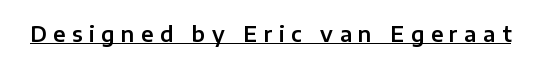
{"italic": "no", "underline": "yes", "letter_spacing": "wide", "letter_spacing_em": 0.31, "glyph_px": 21}
